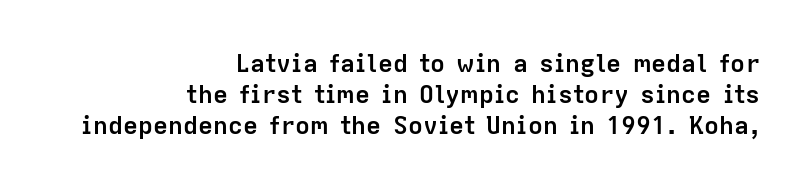
Q: Is the text bold? A: Yes.
Q: Is the text italic (slanted)? A: No, it is upright.
Q: Is the text underlined? A: No.
Q: How is the paragraph aligned? A: Right-aligned.
Q: Is the spacing between letters normal or unusually wide? A: Normal.
